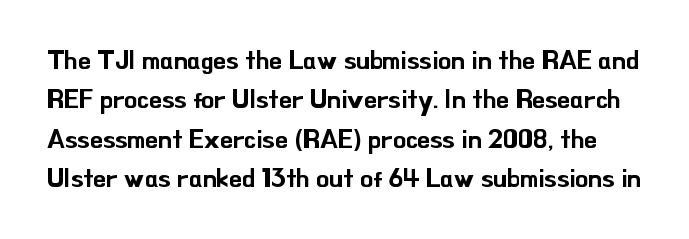
Q: Is the text italic (slanted)? A: No, it is upright.
Q: Is the text underlined? A: No.
Q: Is the spacing between letters normal or unusually wide? A: Normal.
Q: Is the spacing between lines tight, normal or loose? A: Normal.
